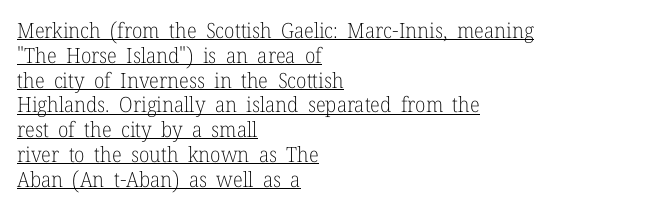
Honestly, the letter spacing is just normal — you wouldn't notice it. The sample's only ornament is a line tracing under the words. If you drew a line through each stem, it would be perfectly vertical. The paragraph shown leans on its left margin.
